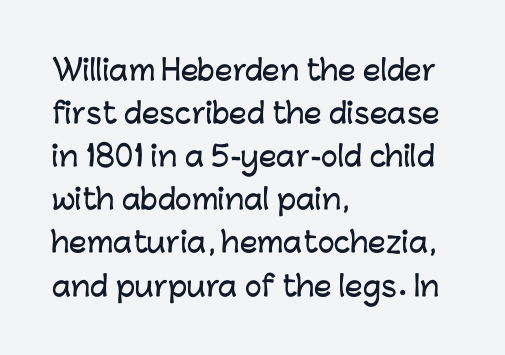
Q: Is the text italic (slanted)? A: No, it is upright.
Q: Is the typeface a serif or a sans-serif typeface? A: Sans-serif.
Q: Is the text underlined? A: No.
Q: How is the paragraph aligned? A: Left-aligned.
Q: Is the spacing between letters normal or unusually wide? A: Normal.
Q: Is the spacing between lines tight, normal or loose? A: Normal.
Q: Width (condensed, normal, or wide)? A: Normal.
Q: Stroke contrast? A: Low.
Q: x-height? A: Medium.
Q: Monospaced? A: No.
